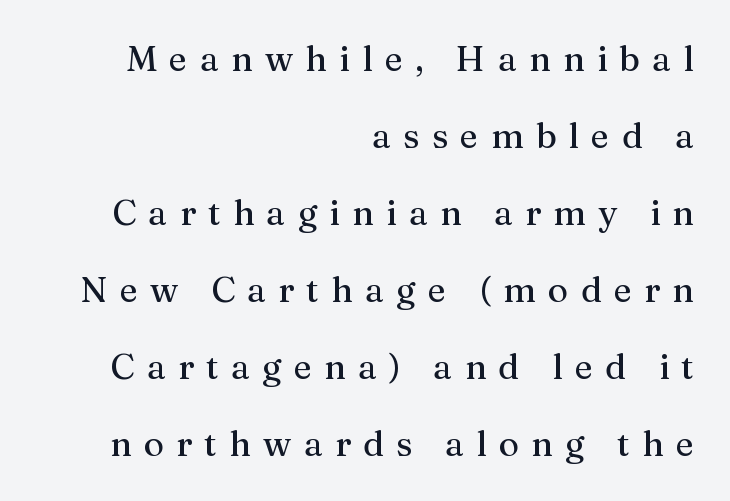
Looks like regular typesetting: each glyph gets only the width it needs. Each word looks stretched out because of the extra space between its letters. Quick note: interline space is abundant. The characters display serif detailing at their extremities.
